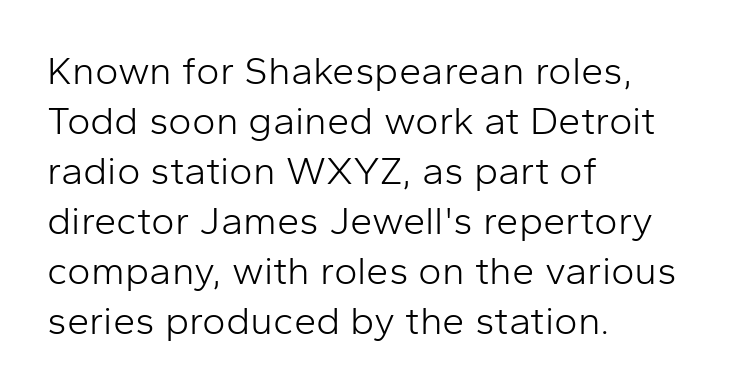
No letter is thick-stroked: the sample isn't bold. A clean baseline with only descenders dipping below it. A normal amount of white space separates one row of letters from the next. Leftover space on each line is placed entirely after the last word. There is no visible air inserted between adjacent glyphs. Ordinary non-slanted type is in use.
